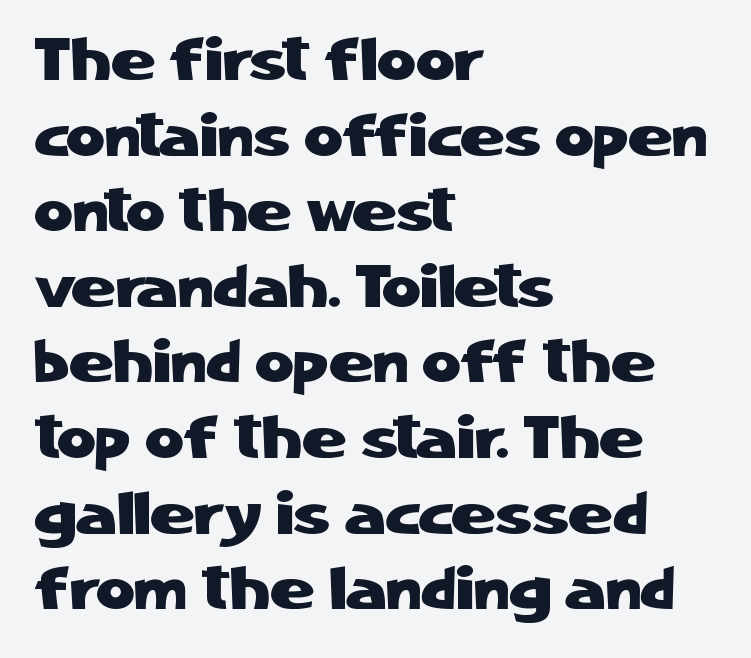
{"serif": "no", "italic": "no", "width": "normal", "stroke_contrast": "low", "x_height": "medium", "monospaced": "no", "underline": "no", "align": "left", "line_spacing": "normal", "line_spacing_ratio": 1.26, "letter_spacing": "normal", "letter_spacing_em": 0.0, "glyph_px": 60}
